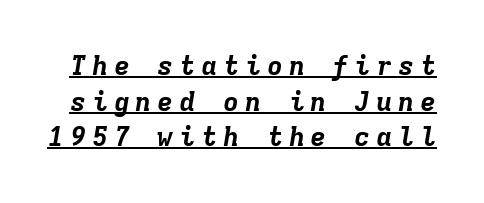
{"italic": "yes", "lean": "right", "slant_degrees": 9, "bold": "yes", "underline": "yes", "line_spacing": "normal", "line_spacing_ratio": 1.32, "letter_spacing": "wide", "letter_spacing_em": 0.21, "glyph_px": 27}
